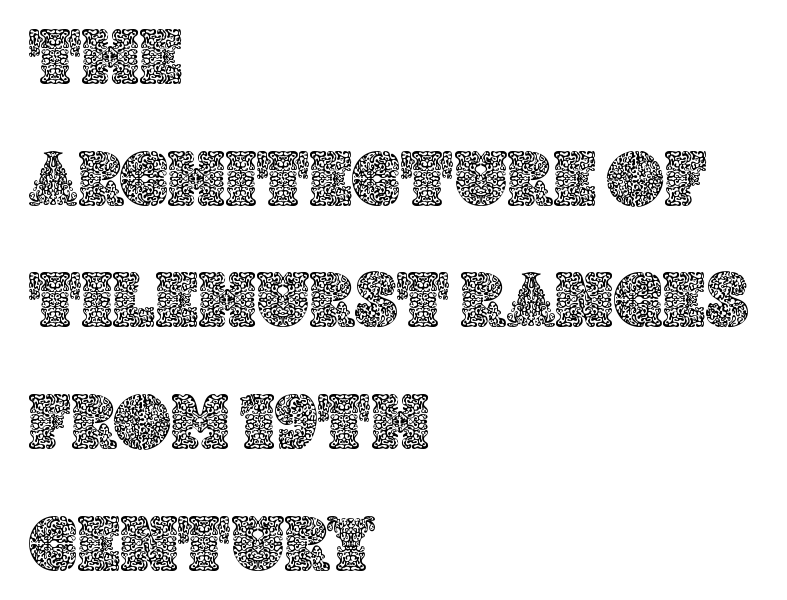
The image shows 79 px text type, upright; set left-aligned, normal line spacing (1.54x), normal letter spacing, not underlined; a large x-height.
